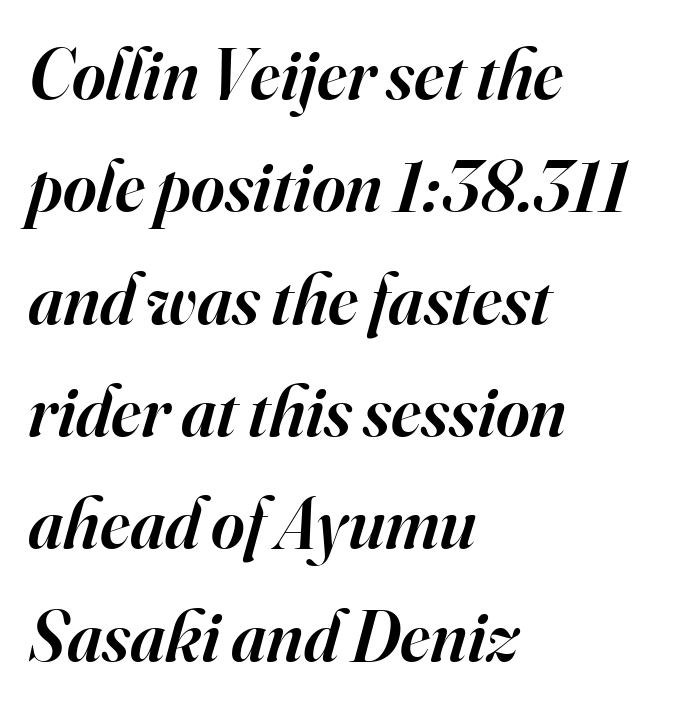
Honestly, the letter spacing is just normal — you wouldn't notice it. Typeset ragged right — the left edge is the straight one. The letters carry serifs — small finishing strokes at the ends of their stems. Any mark beneath the type? The region is blank. Think of a printed novel: that variable character pitch is what you see here. A typesetter would call this leading conventional body-copy spacing.
